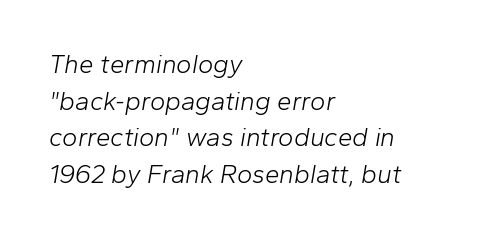
The image shows 26 px text type, italic (leaning right); set left-aligned, normal line spacing (1.41x), normal letter spacing, not underlined.
